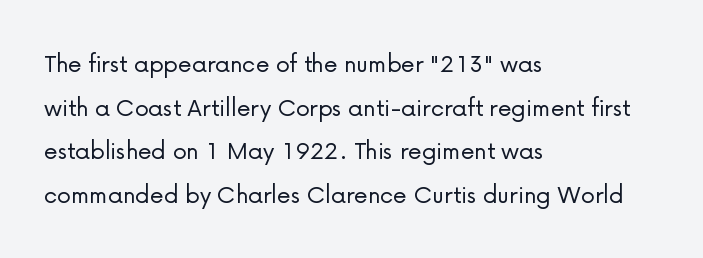
Q: Is the text bold? A: No.
Q: Is the text italic (slanted)? A: No, it is upright.
Q: Is the typeface a serif or a sans-serif typeface? A: Sans-serif.
Q: Is the text underlined? A: No.
Q: How is the paragraph aligned? A: Left-aligned.
Q: Is the spacing between letters normal or unusually wide? A: Normal.
Q: Is the spacing between lines tight, normal or loose? A: Normal.
Q: Width (condensed, normal, or wide)? A: Normal.
Q: Stroke contrast? A: Low.
Q: x-height? A: Medium.
Q: Monospaced? A: No.
